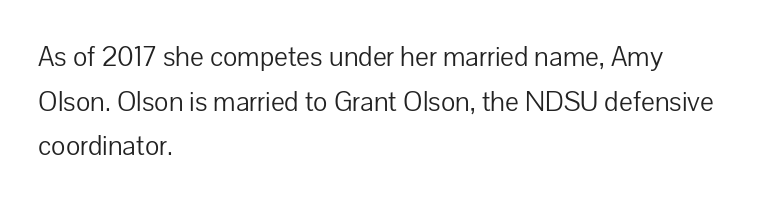
{"serif": "no", "italic": "no", "bold": "no", "weight": "light", "width": "normal", "stroke_contrast": "low", "x_height": "medium", "monospaced": "no", "underline": "no", "align": "left", "line_spacing": "normal", "line_spacing_ratio": 1.54, "letter_spacing": "normal", "letter_spacing_em": 0.0, "glyph_px": 29}
